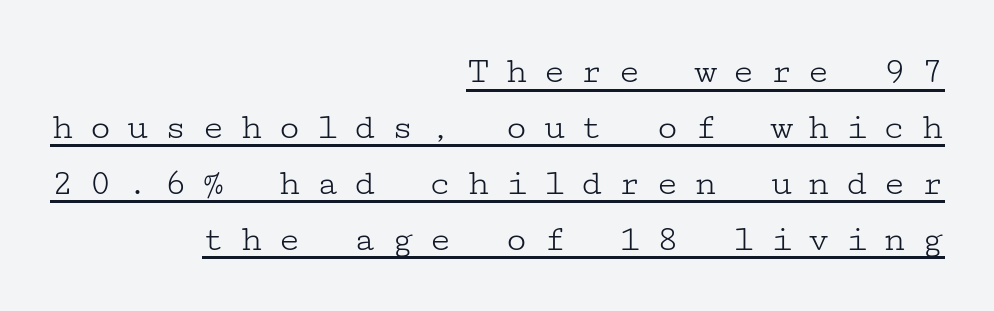
The image shows 38 px light, wide serif type, upright; set right-aligned, normal line spacing (1.47x), unusually wide letter spacing (+0.39 em), underlined; low stroke contrast and a medium x-height.
